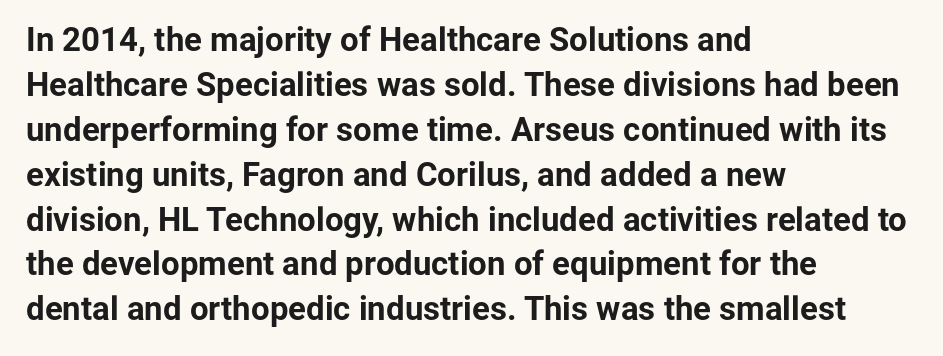
Line beginnings align vertically; line endings do not. Vertical spacing — default. Default kerning and tracking; the words read as compact shapes. Type without underlining. Unlike a traditional serif, this face leaves its strokes unadorned. Strong, thick strokes mark this as bold type.
